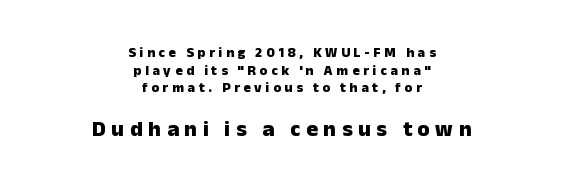
The image shows 22 px bold type, upright; set centered, normal line spacing (1.26x), unusually wide letter spacing (+0.26 em), not underlined; the second (bottom) block is 1.57x larger.
